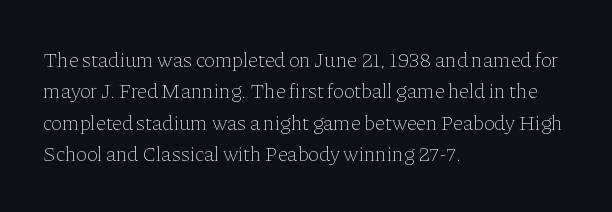
Each row of text sits above clean, open space. Italic? Not at all — the glyphs are vertical. Typeset ragged right — the left edge is the straight one. Each word holds together tightly as a unit, with standard inter-letter gaps. Interline gaps are of average width in this sample.
